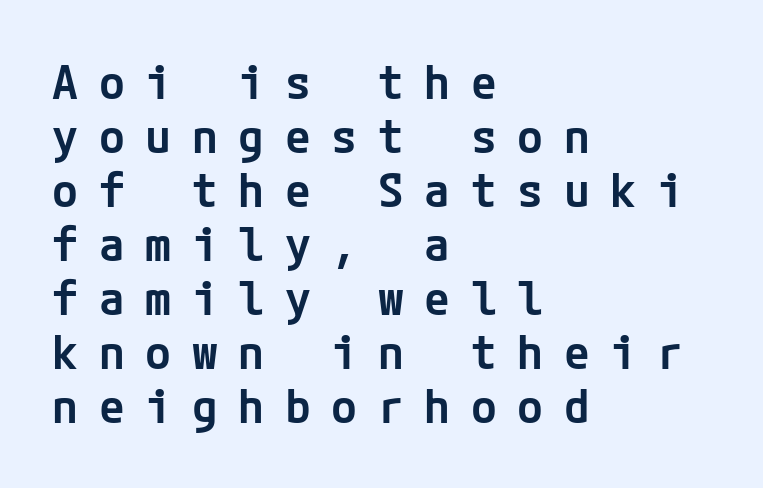
Q: Is the text bold? A: Semi-bold.
Q: Is the text italic (slanted)? A: No, it is upright.
Q: Is the typeface a serif or a sans-serif typeface? A: Sans-serif.
Q: Is the text underlined? A: No.
Q: How is the paragraph aligned? A: Left-aligned.
Q: Is the spacing between letters normal or unusually wide? A: Unusually wide.
Q: Is the spacing between lines tight, normal or loose? A: Tight.
Q: Width (condensed, normal, or wide)? A: Normal.
Q: Stroke contrast? A: Low.
Q: x-height? A: Medium.
